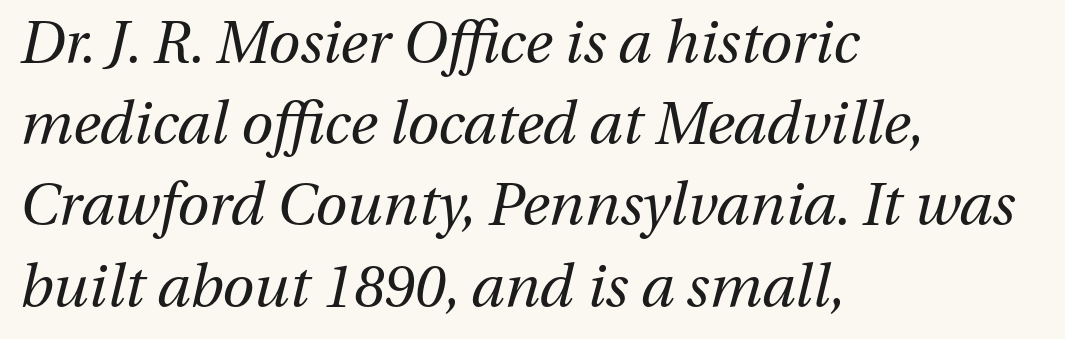
Varying glyph widths throughout — classic text-font behaviour. Quick note: underline off. Spacing between characters is what you'd get straight out of the box. Is there much room between lines? A standard amount, neither cramped nor airy.
